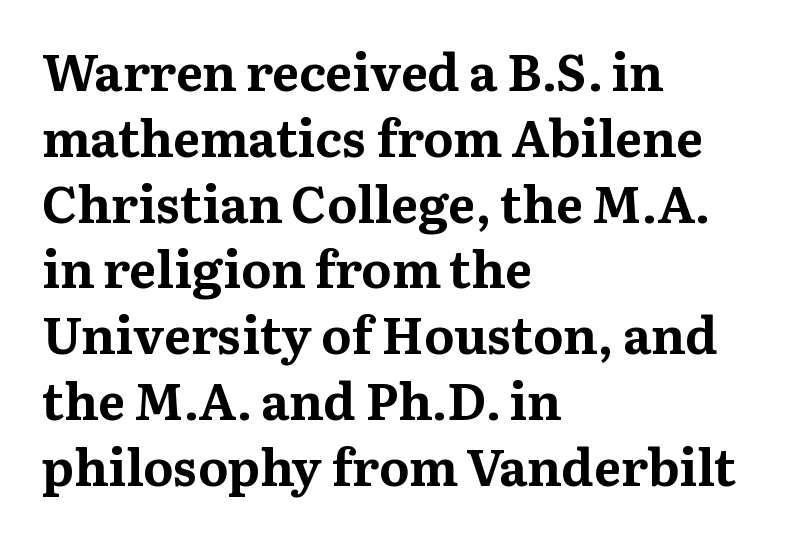
The image shows 51 px bold serif type, upright; set left-aligned, normal line spacing (1.29x), normal letter spacing, not underlined; medium stroke contrast and a medium x-height.
